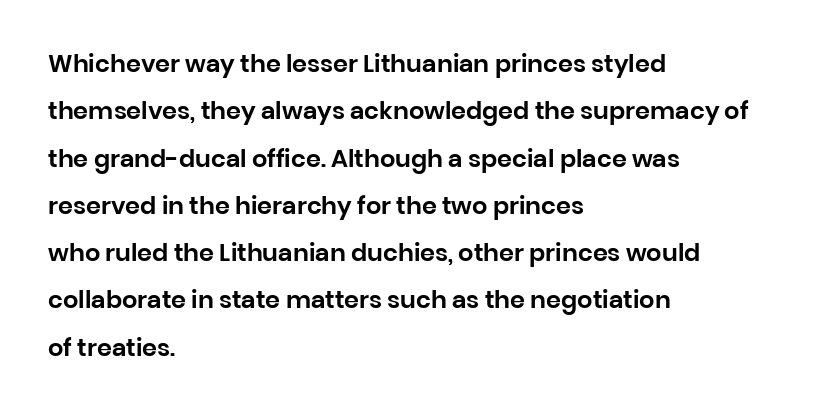
Q: Is the text italic (slanted)? A: No, it is upright.
Q: Is the text underlined? A: No.
Q: How is the paragraph aligned? A: Left-aligned.
Q: Is the spacing between letters normal or unusually wide? A: Normal.
Q: Is the spacing between lines tight, normal or loose? A: Loose.
